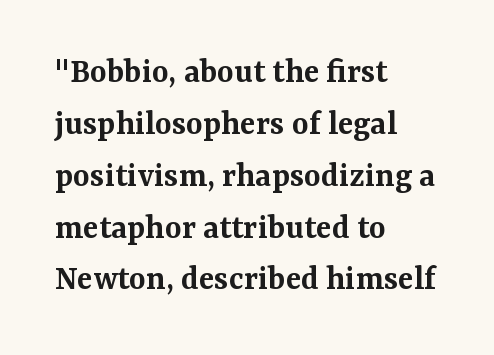
This rendering uses left alignment, leaving the right contour irregular. Leading matches the norm, producing a regular column. The tracking reads as untouched default to a designer's eye. What weight is shown? A semibold, between regular and bold. You could not count columns in this text — the font is proportionally spaced.
